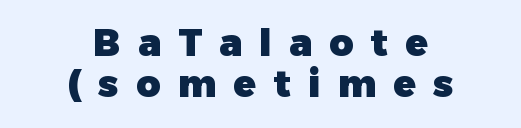
Q: Is the text bold? A: Yes.
Q: Is the text italic (slanted)? A: No, it is upright.
Q: Is the typeface a serif or a sans-serif typeface? A: Sans-serif.
Q: Is the text underlined? A: No.
Q: How is the paragraph aligned? A: Centered.
Q: Is the spacing between letters normal or unusually wide? A: Unusually wide.
Q: Is the spacing between lines tight, normal or loose? A: Tight.
Q: Width (condensed, normal, or wide)? A: Normal.
Q: Stroke contrast? A: Low.
Q: x-height? A: Medium.
Q: Monospaced? A: No.
